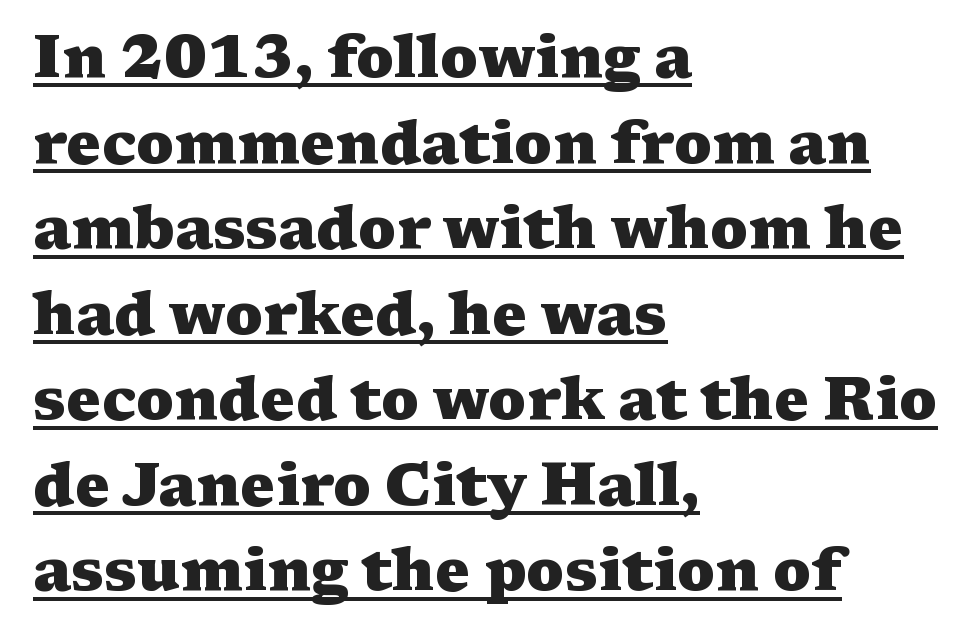
A typesetter would mark this as roman, not italic. The lines sit at an ordinary, default distance from one another. The face used here has the dense, thick strokes of a bold. Visually the block forms a straight wall on the left and a jagged coastline on the right. The letters advance in unequal steps, a hallmark of proportional type. Unlike a clean sans, this face finishes its strokes with serifs.
